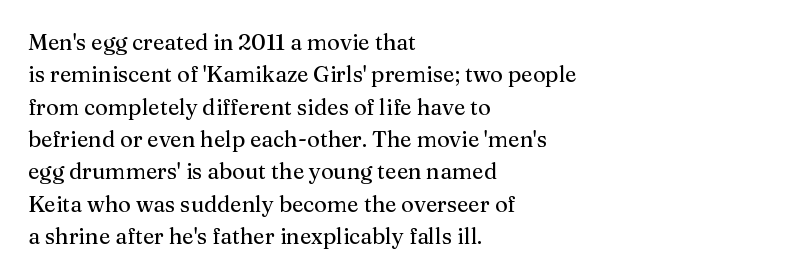
Bare-footed words on every line. The space between consecutive lines is moderate. Caption: standard tracking, unaltered. The lettering holds an erect, upright posture throughout. The text block is weighted toward the left margin, trailing off unevenly rightward.
